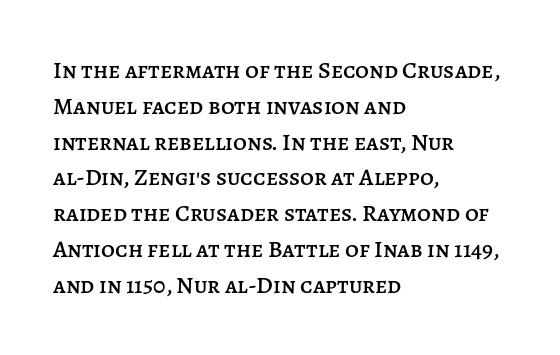
Q: Is the text italic (slanted)? A: No, it is upright.
Q: Is the text underlined? A: No.
Q: How is the paragraph aligned? A: Left-aligned.
Q: Is the spacing between letters normal or unusually wide? A: Normal.
Q: Is the spacing between lines tight, normal or loose? A: Normal.
